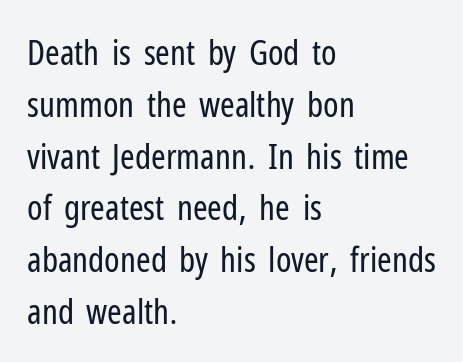
{"serif": "no", "italic": "no", "bold": "no", "weight": "regular", "width": "condensed", "stroke_contrast": "low", "x_height": "medium", "monospaced": "no", "underline": "no", "align": "left", "line_spacing": "normal", "line_spacing_ratio": 1.48, "letter_spacing": "normal", "letter_spacing_em": 0.0, "glyph_px": 35}
